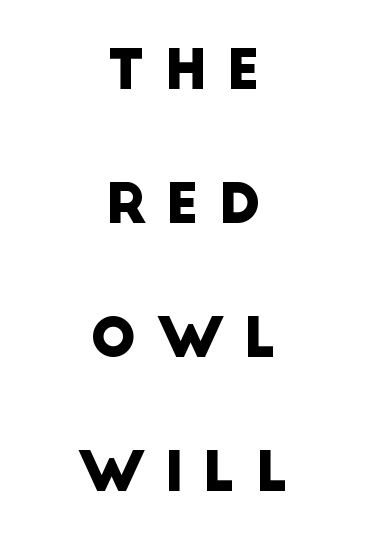
The image shows 54 px sans-serif type; set centered, loose line spacing (2.48x), unusually wide letter spacing (+0.36 em), not underlined; low stroke contrast and a large x-height.
